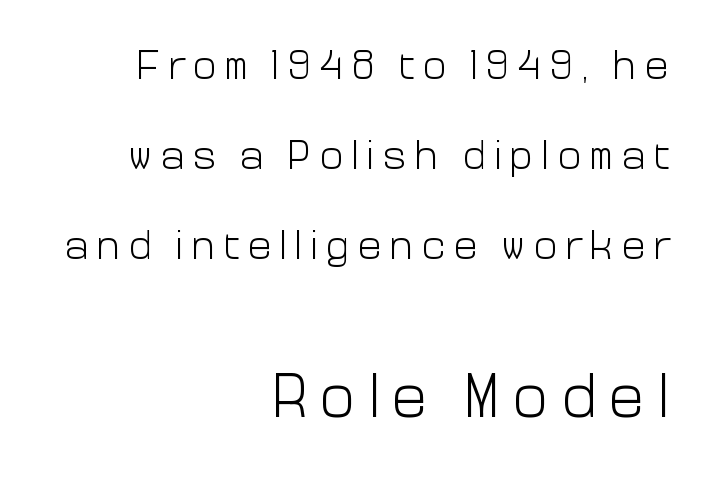
The image shows 62 px light sans-serif type, upright; set right-aligned, loose line spacing (2.19x), not underlined; the second (bottom) block is 1.51x larger; low stroke contrast and a medium x-height.
